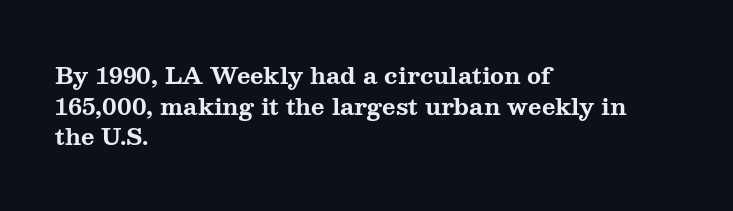
Q: Is the text bold? A: Yes.
Q: Is the text italic (slanted)? A: No, it is upright.
Q: Is the text underlined? A: No.
Q: How is the paragraph aligned? A: Left-aligned.
Q: Is the spacing between letters normal or unusually wide? A: Normal.
Q: Is the spacing between lines tight, normal or loose? A: Normal.
